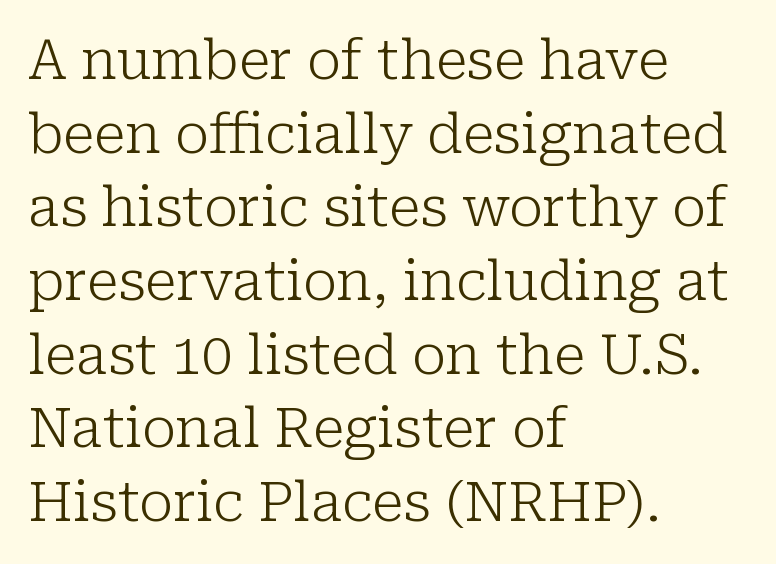
{"serif": "yes", "italic": "no", "bold": "no", "weight": "light", "width": "normal", "stroke_contrast": "low", "x_height": "medium", "monospaced": "no", "underline": "no", "align": "left", "line_spacing": "normal", "line_spacing_ratio": 1.34, "letter_spacing": "normal", "letter_spacing_em": 0.0, "glyph_px": 55}
